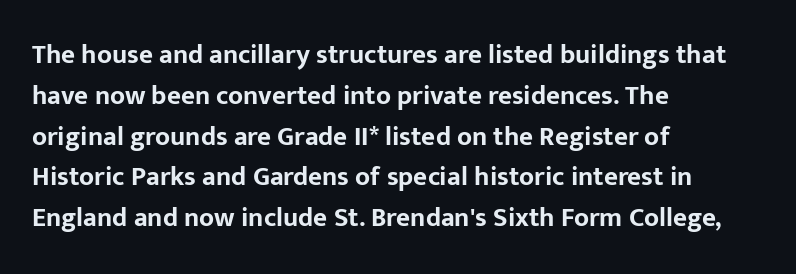
{"italic": "no", "bold": "yes", "underline": "no", "align": "left", "line_spacing": "normal", "line_spacing_ratio": 1.51, "letter_spacing": "normal", "letter_spacing_em": 0.0, "glyph_px": 27}
